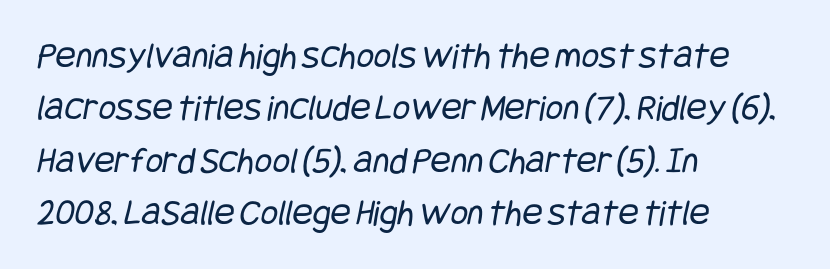
The image shows 38 px regular-weight, condensed sans-serif type; set left-aligned, normal line spacing (1.38x), normal letter spacing, not underlined; low stroke contrast and a large x-height.
